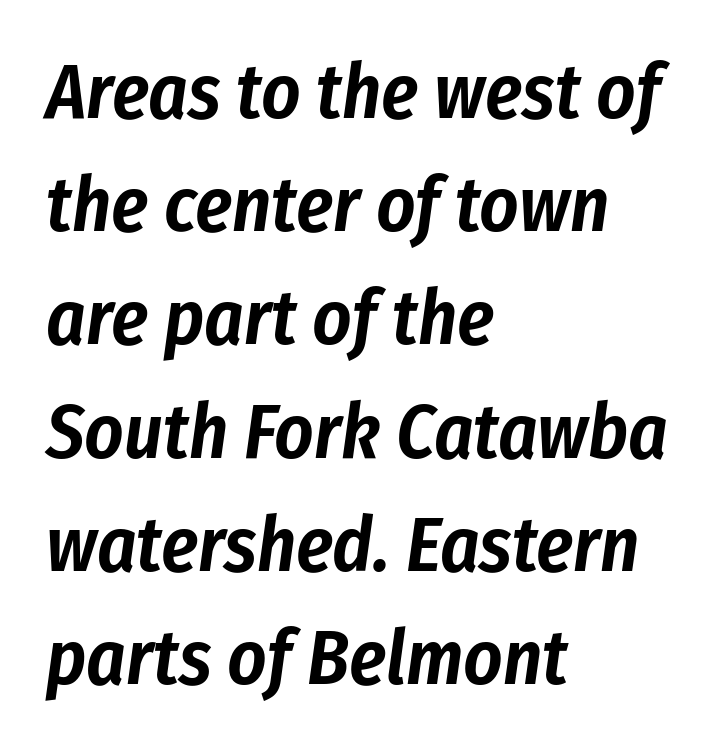
{"italic": "yes", "lean": "right", "slant_degrees": 8, "width": "condensed", "stroke_contrast": "low", "x_height": "medium", "monospaced": "no", "underline": "no", "align": "left", "line_spacing": "normal", "line_spacing_ratio": 1.49, "letter_spacing": "normal", "letter_spacing_em": 0.0, "glyph_px": 76}
